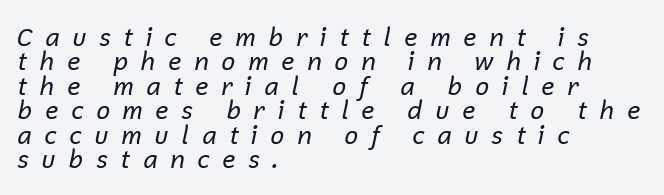
The image shows 25 px text type, italic (leaning right); set left-aligned, tight line spacing (0.98x), unusually wide letter spacing (+0.48 em), not underlined.
